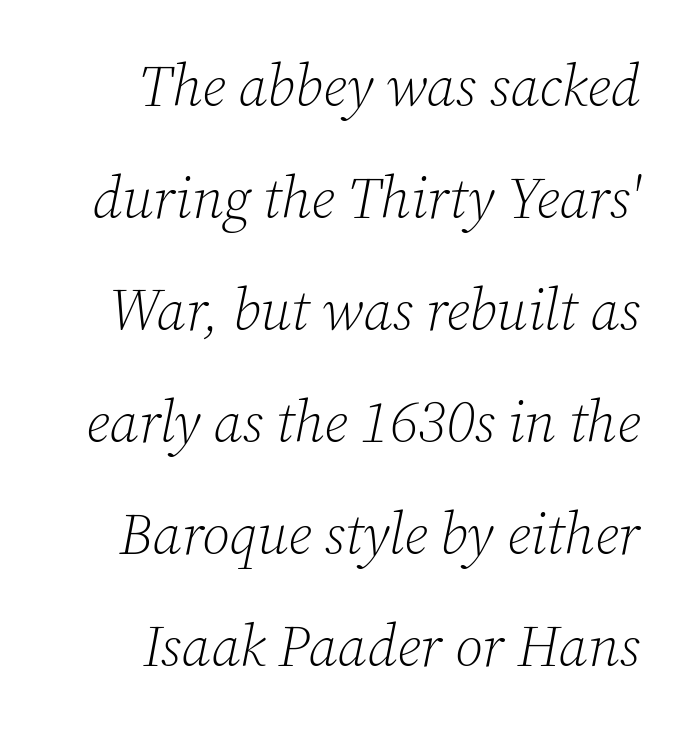
{"serif": "yes", "italic": "yes", "lean": "right", "slant_degrees": 12, "bold": "no", "weight": "light", "width": "normal", "stroke_contrast": "low", "x_height": "medium", "monospaced": "no", "underline": "no", "align": "right", "line_spacing": "loose", "line_spacing_ratio": 1.93, "letter_spacing": "normal", "letter_spacing_em": 0.0, "glyph_px": 58}
